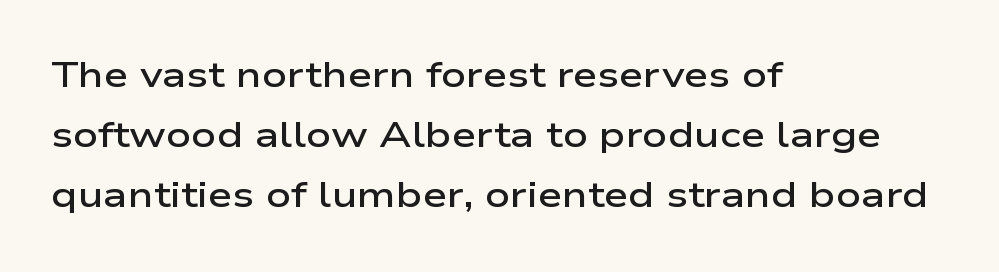
{"serif": "no", "italic": "no", "bold": "semi", "weight": "semibold", "width": "wide", "stroke_contrast": "low", "x_height": "medium", "monospaced": "no", "underline": "no", "align": "left", "line_spacing_ratio": 1.72, "letter_spacing": "normal", "letter_spacing_em": 0.0, "glyph_px": 35}
